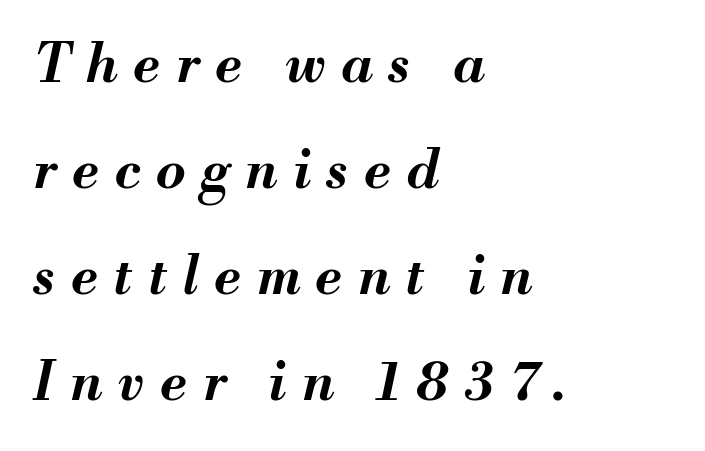
Q: Is the text bold? A: Yes.
Q: Is the text italic (slanted)? A: Yes, it leans right by about 13 degrees.
Q: Is the text underlined? A: No.
Q: How is the paragraph aligned? A: Left-aligned.
Q: Is the spacing between letters normal or unusually wide? A: Unusually wide.
Q: Is the spacing between lines tight, normal or loose? A: Loose.
Q: Width (condensed, normal, or wide)? A: Normal.
Q: Stroke contrast? A: Medium.
Q: x-height? A: Small.
Q: Monospaced? A: No.
